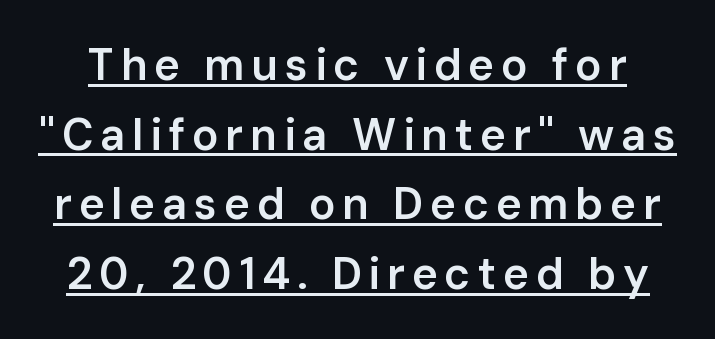
The image shows 44 px semibold sans-serif type, upright; set normal line spacing (1.58x), underlined; low stroke contrast and a medium x-height.
